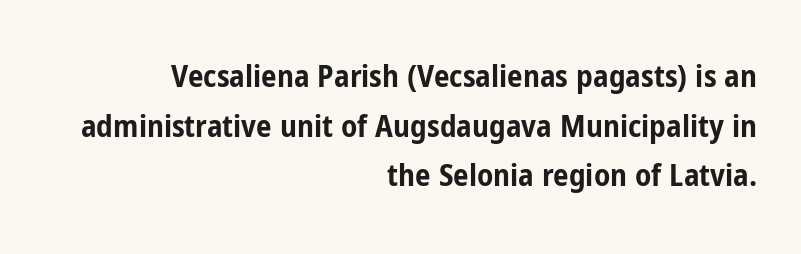
{"serif": "no", "italic": "no", "bold": "yes", "weight": "bold", "width": "condensed", "stroke_contrast": "low", "x_height": "medium", "monospaced": "no", "underline": "no", "align": "right", "line_spacing": "normal", "line_spacing_ratio": 1.6, "letter_spacing": "normal", "letter_spacing_em": 0.0, "glyph_px": 31}
